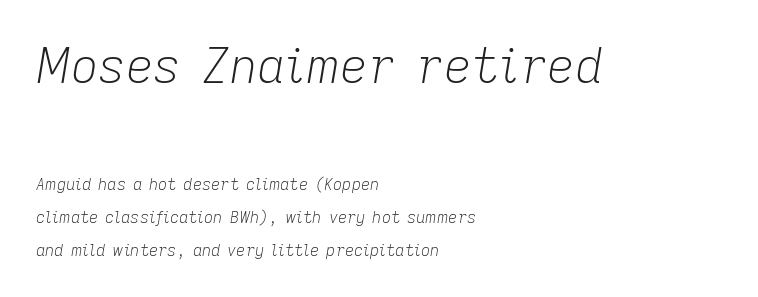
The image shows 48 px light type, italic (leaning right); set left-aligned, loose line spacing (2.07x), normal letter spacing, not underlined; the first (top) block is 3.0x larger; low stroke contrast and a medium x-height.
